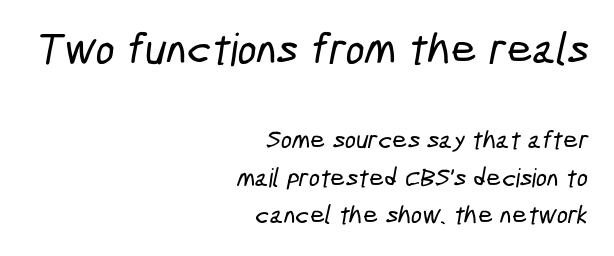
The image shows 45 px condensed sans-serif type; set right-aligned, normal line spacing (1.43x), normal letter spacing, not underlined; the first (top) block is 1.73x larger; low stroke contrast and a medium x-height.
